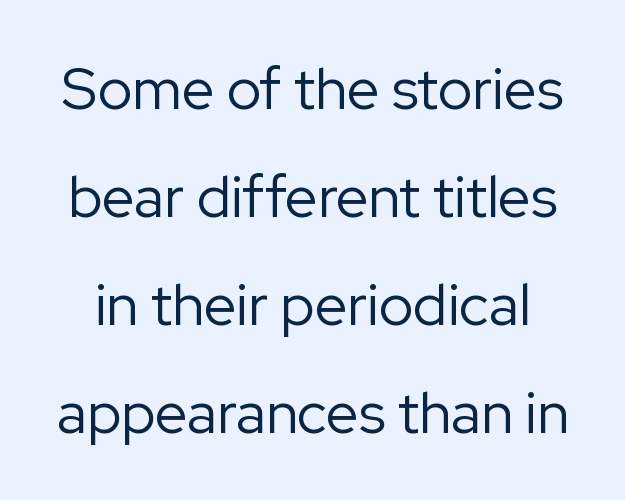
Q: Is the text bold? A: No.
Q: Is the text italic (slanted)? A: No, it is upright.
Q: Is the typeface a serif or a sans-serif typeface? A: Sans-serif.
Q: Is the text underlined? A: No.
Q: Is the spacing between letters normal or unusually wide? A: Normal.
Q: Width (condensed, normal, or wide)? A: Normal.
Q: Stroke contrast? A: Low.
Q: x-height? A: Medium.
Q: Monospaced? A: No.
